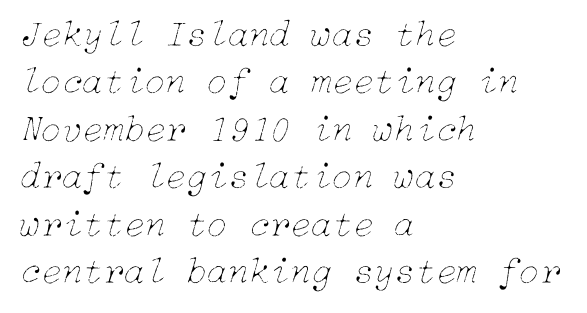
Normally led — the rows are evenly, conventionally spaced. Type without underlining. No extra ink here — the face is not bold. Horizontally, the lines are justified to the leading edge only. Default kerning and tracking; the words read as compact shapes. The passage shown leans; its letterforms are oblique.
